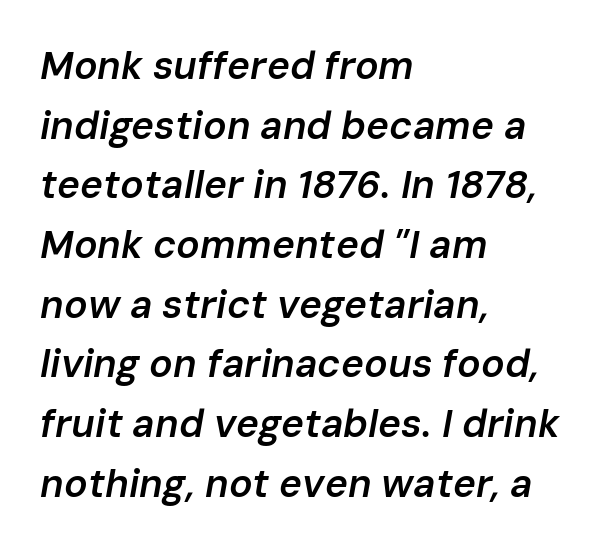
The image shows 39 px semibold type, italic (leaning right); set left-aligned, normal line spacing (1.53x), normal letter spacing, not underlined; low stroke contrast and a medium x-height.
